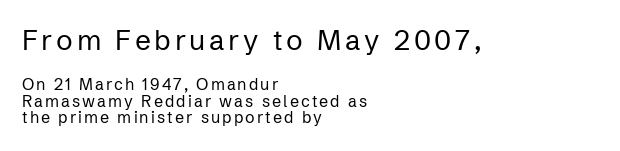
Q: Is the text bold? A: No.
Q: Is the text italic (slanted)? A: No, it is upright.
Q: Is the typeface a serif or a sans-serif typeface? A: Sans-serif.
Q: Is the text underlined? A: No.
Q: How is the paragraph aligned? A: Left-aligned.
Q: Is the spacing between lines tight, normal or loose? A: Tight.
Q: Which block of text is set in a larger size, the first (top) or the second (bottom)? A: The first (top) one.
Q: Width (condensed, normal, or wide)? A: Normal.
Q: Stroke contrast? A: Low.
Q: x-height? A: Medium.
Q: Monospaced? A: No.
